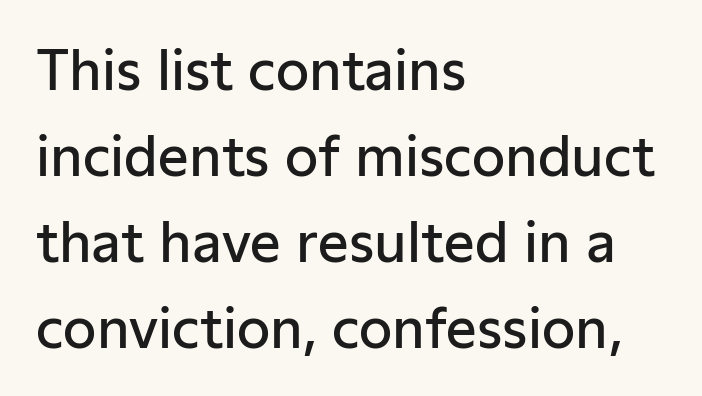
Q: Is the text bold? A: Semi-bold.
Q: Is the text italic (slanted)? A: No, it is upright.
Q: Is the typeface a serif or a sans-serif typeface? A: Sans-serif.
Q: Is the text underlined? A: No.
Q: How is the paragraph aligned? A: Left-aligned.
Q: Is the spacing between letters normal or unusually wide? A: Normal.
Q: Is the spacing between lines tight, normal or loose? A: Normal.
Q: Width (condensed, normal, or wide)? A: Normal.
Q: Stroke contrast? A: Low.
Q: x-height? A: Medium.
Q: Monospaced? A: No.
